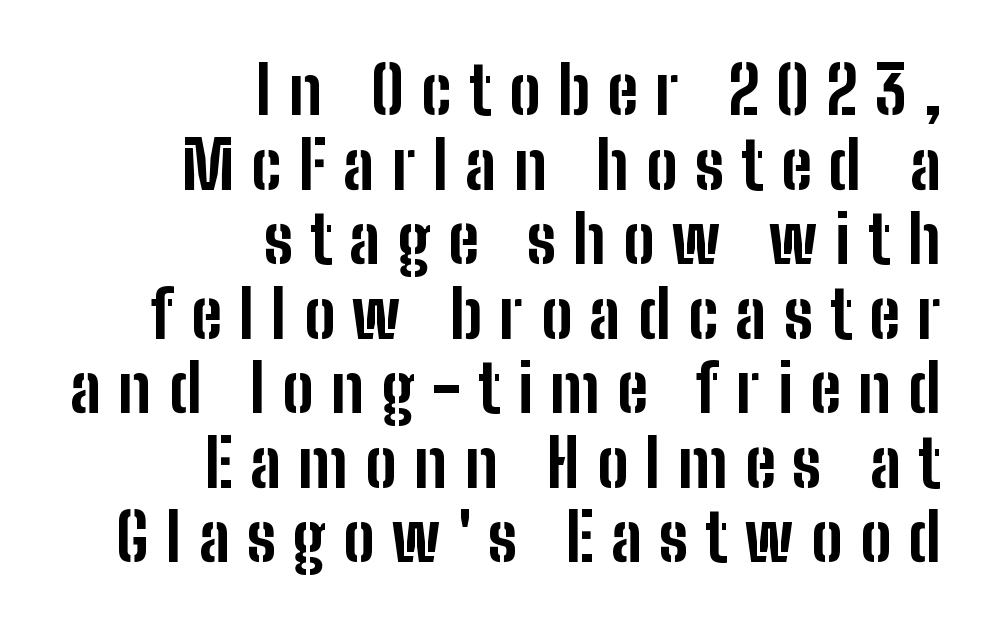
Q: Is the text bold? A: Yes.
Q: Is the text italic (slanted)? A: No, it is upright.
Q: Is the typeface a serif or a sans-serif typeface? A: Sans-serif.
Q: Is the text underlined? A: No.
Q: How is the paragraph aligned? A: Right-aligned.
Q: Is the spacing between letters normal or unusually wide? A: Unusually wide.
Q: Is the spacing between lines tight, normal or loose? A: Tight.
Q: Width (condensed, normal, or wide)? A: Condensed.
Q: Stroke contrast? A: Low.
Q: x-height? A: Medium.
Q: Monospaced? A: No.
